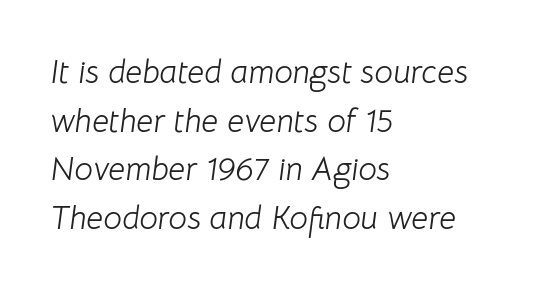
Regarding leading, the lines here are spaced in the standard way. Stems here are at most as thick as an everyday book face. These lines stack with their left ends in a neat column. Descender tails drop into unmarked territory. This sample has the flowing, uneven cadence of proportional lettering.
